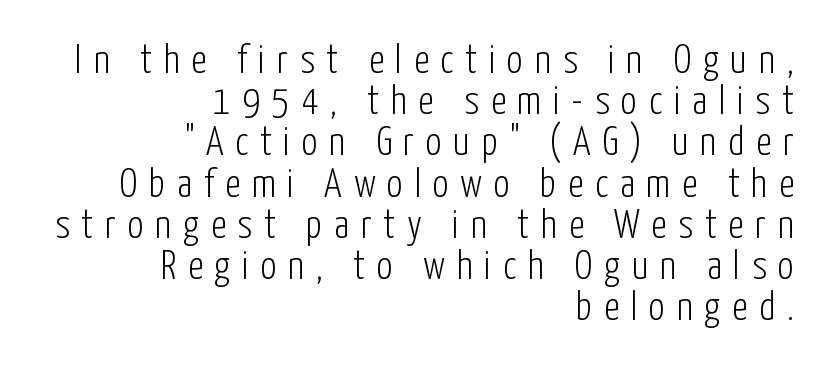
{"serif": "no", "italic": "no", "bold": "no", "weight": "light", "width": "condensed", "stroke_contrast": "low", "x_height": "medium", "monospaced": "no", "underline": "no", "align": "right", "line_spacing": "tight", "line_spacing_ratio": 1.03, "letter_spacing": "wide", "letter_spacing_em": 0.29, "glyph_px": 40}
